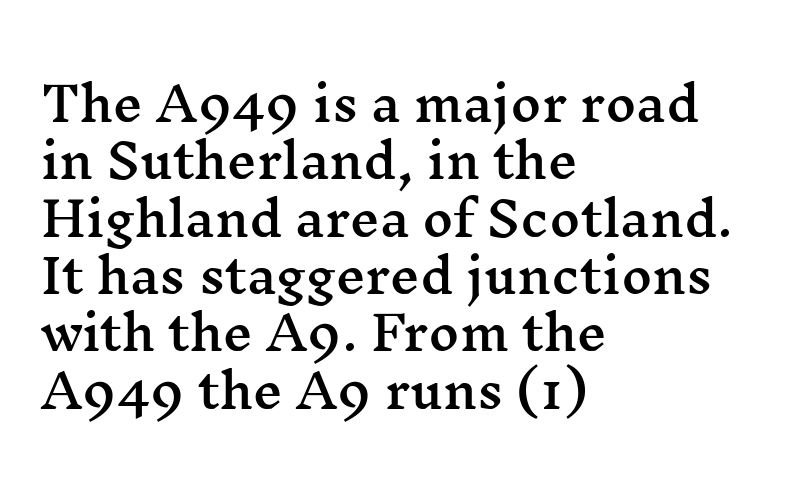
{"serif": "yes", "italic": "no", "width": "wide", "stroke_contrast": "medium", "x_height": "medium", "monospaced": "no", "underline": "no", "align": "left", "line_spacing_ratio": 1.22, "letter_spacing": "normal", "letter_spacing_em": 0.0, "glyph_px": 47}
